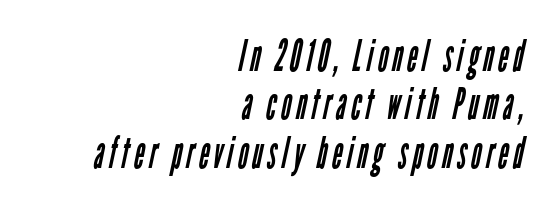
A bare baseline throughout the passage. Counters stay open thanks to moderate or lighter strokes. Reading down the column, the eye jumps only a short way to each next line. Nothing sits at the stroke ends, so this counts as sans-serif. Does the copy run flush right? Yes — the right margin is perfectly even. Looks like regular typesetting: each glyph gets only the width it needs.
